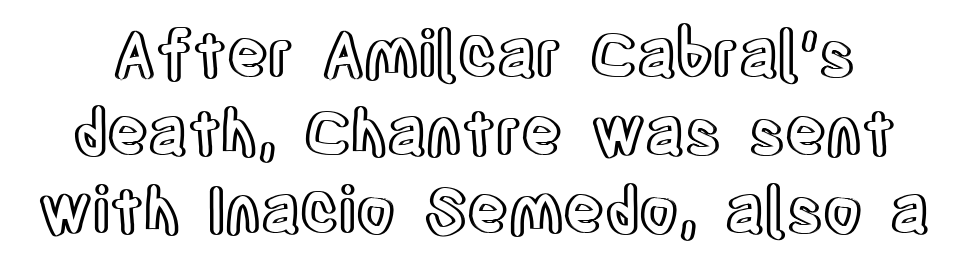
The image shows 63 px condensed type, upright; set line spacing 1.24x, normal letter spacing, not underlined; a large x-height.
